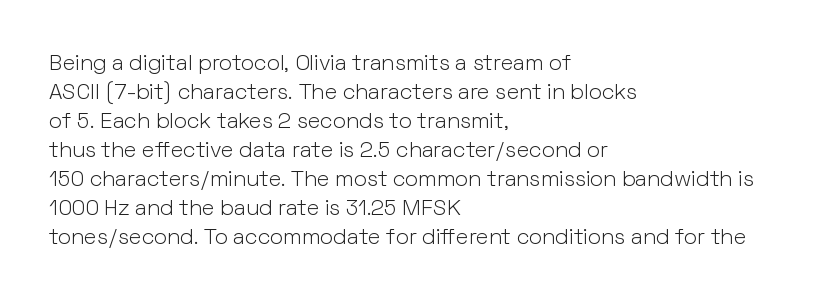
{"italic": "no", "bold": "no", "underline": "no", "align": "left", "line_spacing": "normal", "line_spacing_ratio": 1.32, "letter_spacing": "normal", "letter_spacing_em": 0.0, "glyph_px": 22}
